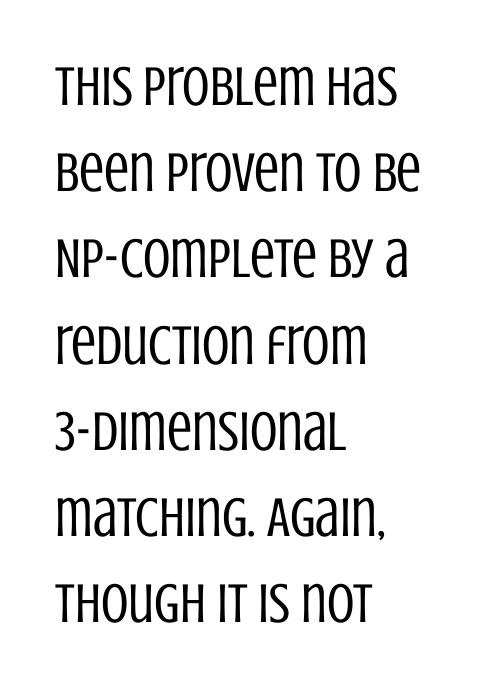
Tracking value appears to be zero — textbook default spacing. Ascenders rise straight up at ninety degrees. On a weight scale, this lands at 450 or below. The baseline area is clear. The rendering uses natural spacing where letterforms have individual widths. Quick note: interline space is typical.
